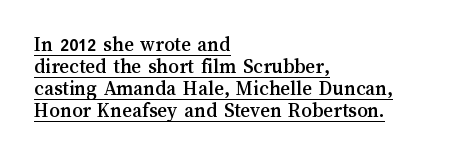
{"italic": "no", "underline": "yes", "align": "left", "line_spacing": "tight", "line_spacing_ratio": 1.04, "letter_spacing": "normal", "letter_spacing_em": 0.0, "glyph_px": 21}
